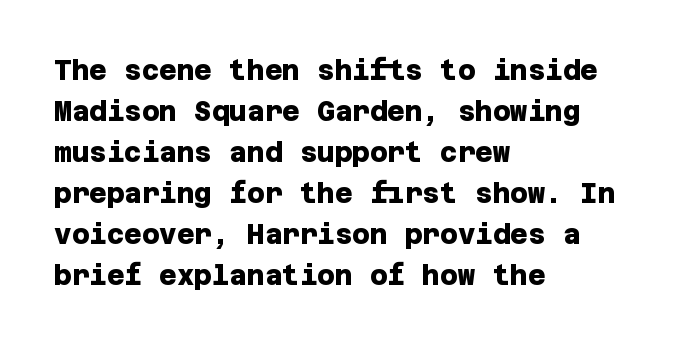
You could call the tracking neutral — neither tight nor loose. Bare-footed words on every line. Every row of glyphs begins at an identical x-position on the left. The vertical gap from one line to the next is medium. Caption: bold face, heavy strokes.
